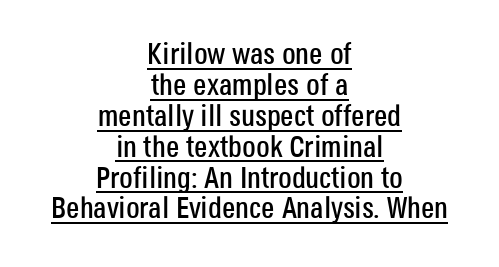
The image shows 30 px condensed sans-serif type, upright; set centered, tight line spacing (1.03x), normal letter spacing, underlined; low stroke contrast and a large x-height.
